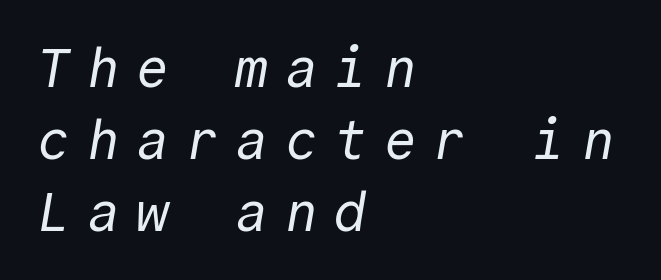
The image shows 55 px regular-weight sans-serif type, monospaced; set left-aligned, normal line spacing (1.31x), unusually wide letter spacing (+0.3 em), not underlined; a medium x-height.
